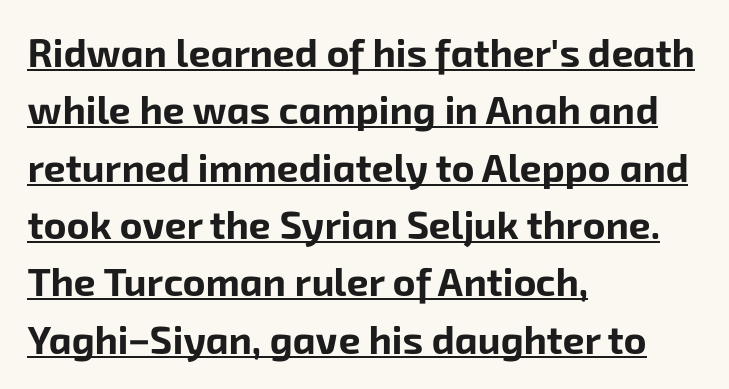
Q: Is the text bold? A: Yes.
Q: Is the typeface a serif or a sans-serif typeface? A: Sans-serif.
Q: Is the text underlined? A: Yes.
Q: How is the paragraph aligned? A: Left-aligned.
Q: Is the spacing between letters normal or unusually wide? A: Normal.
Q: Is the spacing between lines tight, normal or loose? A: Normal.
Q: Width (condensed, normal, or wide)? A: Normal.
Q: Stroke contrast? A: Low.
Q: x-height? A: Medium.
Q: Monospaced? A: No.
